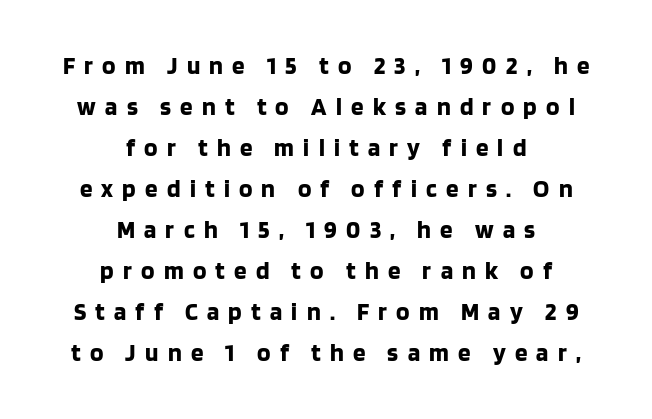
These lines carry a lot of weight — the face is fully bold. The passage shown stacks its lines at a standard gap. Upright lettering throughout. Descender tails drop into unmarked territory. Casual observation: everything's sitting right in the middle. These lines have a slow, spaced-out rhythm from letter to letter.
